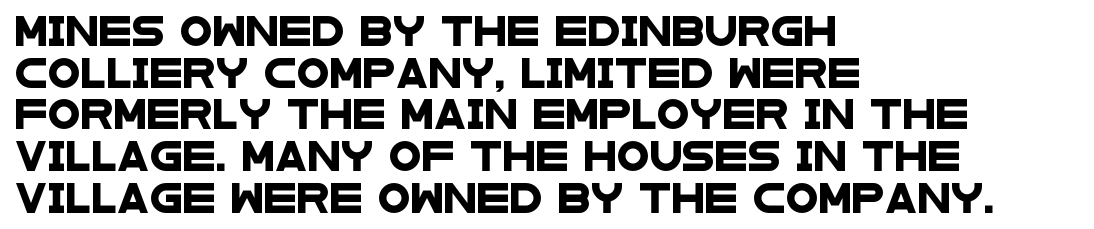
{"serif": "no", "width": "wide", "stroke_contrast": "low", "x_height": "large", "monospaced": "no", "underline": "no", "align": "left", "line_spacing": "normal", "line_spacing_ratio": 1.39, "letter_spacing": "normal", "letter_spacing_em": 0.0, "glyph_px": 30}
